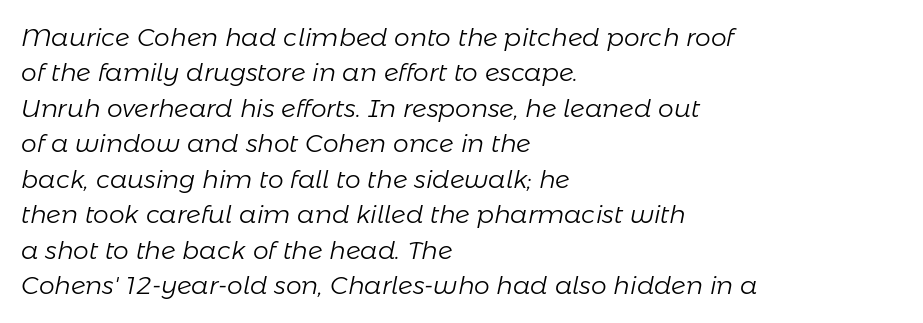
The image shows 25 px text type, italic (leaning right); set left-aligned, normal line spacing (1.42x), normal letter spacing, not underlined.
